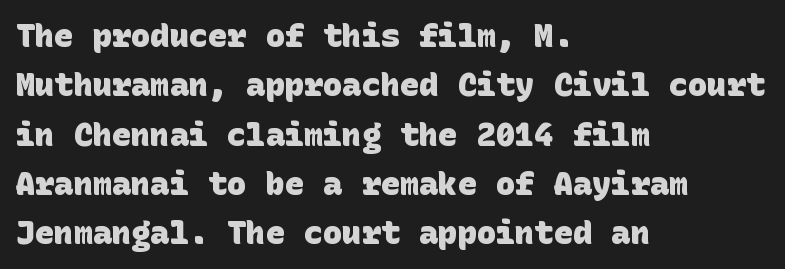
Q: Is the text bold? A: Yes.
Q: Is the typeface a serif or a sans-serif typeface? A: Sans-serif.
Q: Is the text underlined? A: No.
Q: How is the paragraph aligned? A: Left-aligned.
Q: Is the spacing between letters normal or unusually wide? A: Normal.
Q: Is the spacing between lines tight, normal or loose? A: Normal.
Q: Width (condensed, normal, or wide)? A: Normal.
Q: Stroke contrast? A: Low.
Q: x-height? A: Large.
